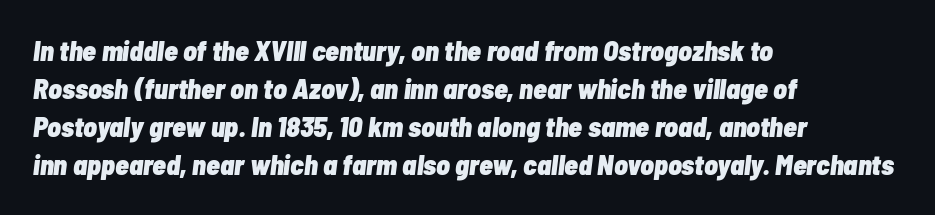
{"italic": "yes", "lean": "right", "slant_degrees": 7, "bold": "yes", "weight": "heavy", "width": "condensed", "stroke_contrast": "low", "x_height": "medium", "monospaced": "no", "underline": "no", "align": "left", "line_spacing": "normal", "line_spacing_ratio": 1.36, "letter_spacing": "normal", "letter_spacing_em": 0.0, "glyph_px": 28}
